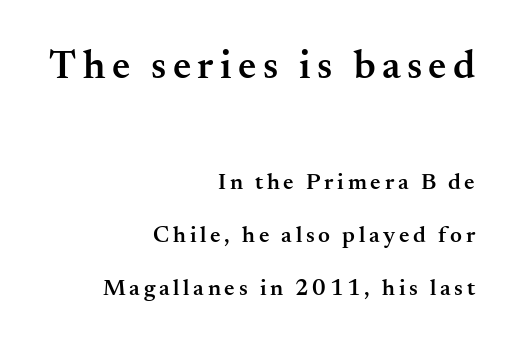
{"serif": "yes", "italic": "no", "bold": "semi", "weight": "semibold", "width": "normal", "stroke_contrast": "medium", "x_height": "small", "monospaced": "no", "underline": "no", "align": "right", "line_spacing": "loose", "line_spacing_ratio": 2.3, "larger_block": "first", "size_ratio": 1.74, "glyph_px": 40}
